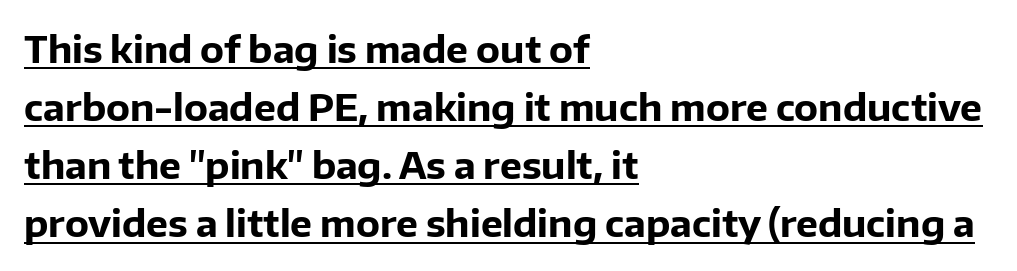
{"serif": "no", "italic": "no", "bold": "yes", "weight": "bold", "width": "normal", "stroke_contrast": "low", "x_height": "medium", "monospaced": "no", "underline": "yes", "align": "left", "line_spacing": "normal", "line_spacing_ratio": 1.57, "letter_spacing": "normal", "letter_spacing_em": 0.0, "glyph_px": 37}
